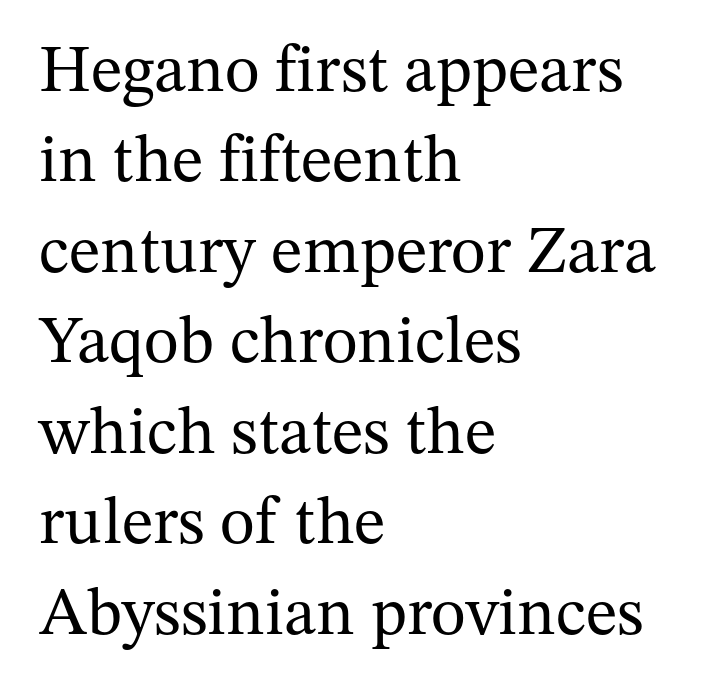
{"serif": "yes", "italic": "no", "bold": "no", "weight": "regular", "width": "normal", "stroke_contrast": "medium", "x_height": "medium", "monospaced": "no", "underline": "no", "align": "left", "line_spacing": "normal", "line_spacing_ratio": 1.35, "letter_spacing": "normal", "letter_spacing_em": 0.0, "glyph_px": 67}
